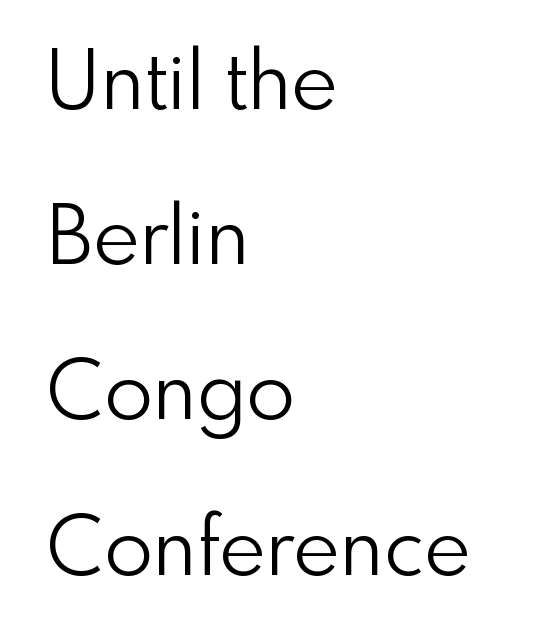
{"serif": "no", "italic": "no", "bold": "no", "weight": "light", "width": "normal", "x_height": "small", "monospaced": "no", "underline": "no", "align": "left", "line_spacing": "loose", "line_spacing_ratio": 1.94, "letter_spacing": "normal", "letter_spacing_em": 0.0, "glyph_px": 80}
